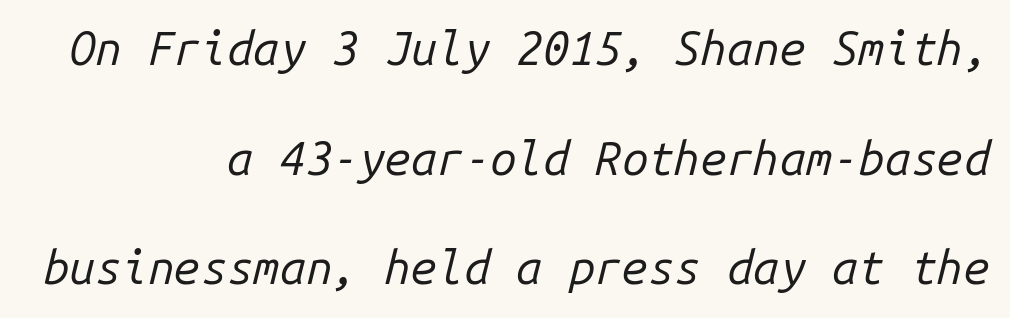
In CSS terms this would be text-align: right. The face used here is monospaced, like something from a code editor. Nothing unusual about the tracking: characters are spaced as the font intends. The axis of the letterforms is tilted away from vertical. In terms of leading, this rendering errs on the spacious side.
